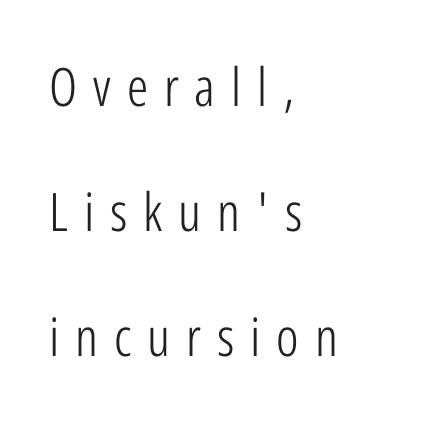
The image shows 53 px light, condensed sans-serif type, upright; set left-aligned, loose line spacing (2.36x), unusually wide letter spacing (+0.3 em), not underlined; low stroke contrast and a medium x-height.
